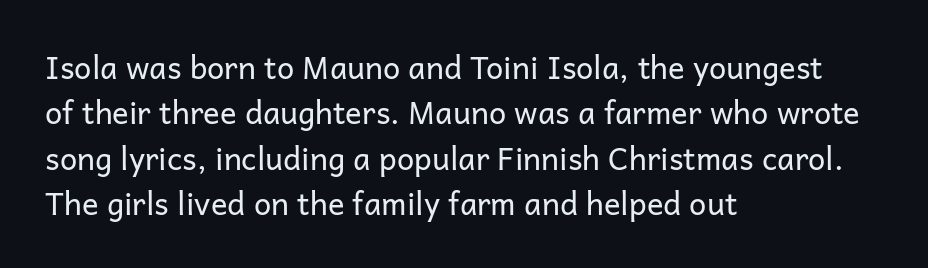
Q: Is the text bold? A: No.
Q: Is the text italic (slanted)? A: No, it is upright.
Q: Is the typeface a serif or a sans-serif typeface? A: Sans-serif.
Q: Is the text underlined? A: No.
Q: How is the paragraph aligned? A: Left-aligned.
Q: Is the spacing between letters normal or unusually wide? A: Normal.
Q: Is the spacing between lines tight, normal or loose? A: Normal.
Q: Width (condensed, normal, or wide)? A: Normal.
Q: Stroke contrast? A: Low.
Q: x-height? A: Medium.
Q: Monospaced? A: No.
